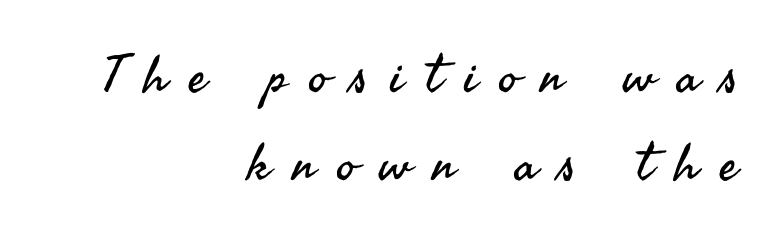
Stroke mass is kept to a normal reading level or below. Where is the straight margin? On the right. A normal amount of white space separates one row of letters from the next. Think of a printed novel: that variable character pitch is what you see here.
